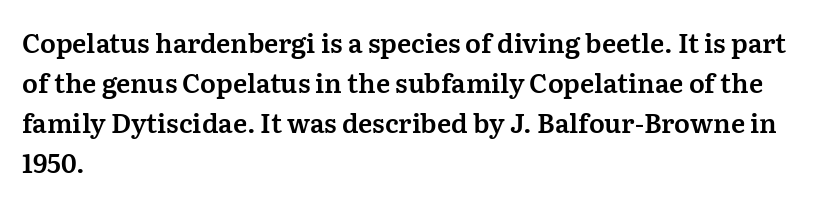
{"italic": "no", "underline": "no", "align": "left", "line_spacing": "normal", "line_spacing_ratio": 1.54, "letter_spacing": "normal", "letter_spacing_em": 0.0, "glyph_px": 26}
